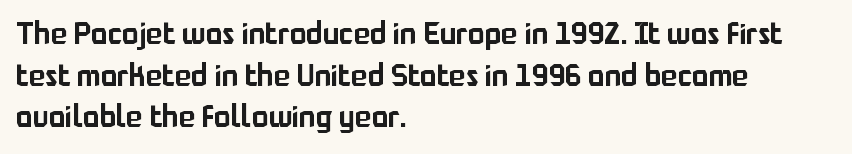
The image shows 31 px sans-serif type, upright; set left-aligned, normal line spacing (1.34x), normal letter spacing, not underlined; low stroke contrast and a medium x-height.
